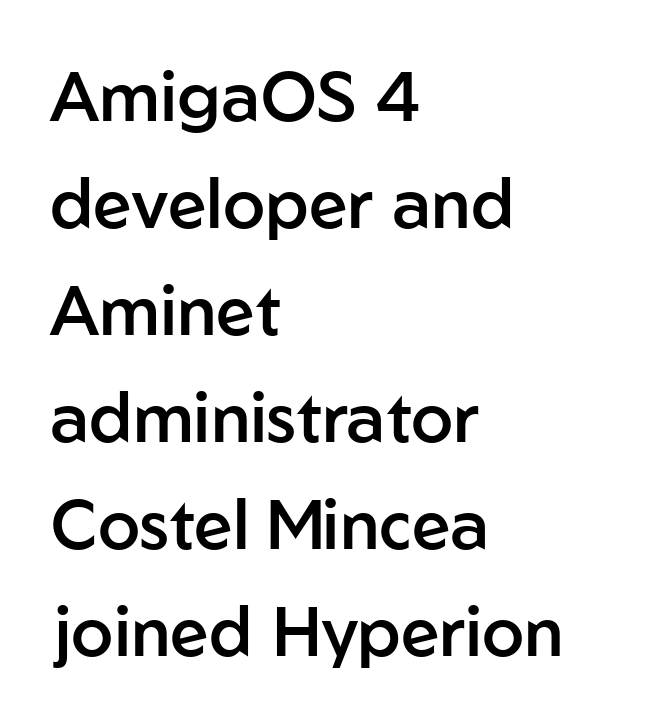
Q: Is the text bold? A: Semi-bold.
Q: Is the text italic (slanted)? A: No, it is upright.
Q: Is the typeface a serif or a sans-serif typeface? A: Sans-serif.
Q: Is the text underlined? A: No.
Q: How is the paragraph aligned? A: Left-aligned.
Q: Is the spacing between letters normal or unusually wide? A: Normal.
Q: Is the spacing between lines tight, normal or loose? A: Normal.
Q: Width (condensed, normal, or wide)? A: Normal.
Q: Stroke contrast? A: Low.
Q: x-height? A: Medium.
Q: Monospaced? A: No.
